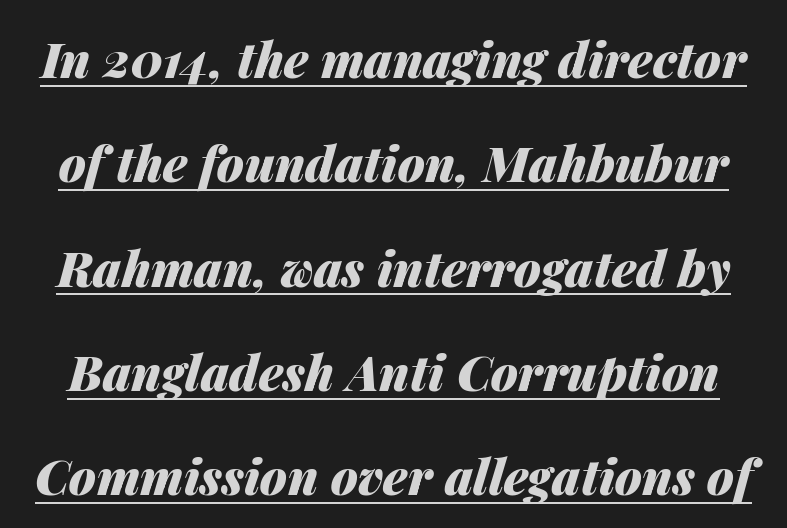
Q: Is the text bold? A: Yes.
Q: Is the text italic (slanted)? A: Yes, it leans right by about 14 degrees.
Q: Is the text underlined? A: Yes.
Q: Is the spacing between letters normal or unusually wide? A: Normal.
Q: Is the spacing between lines tight, normal or loose? A: Loose.
Q: Width (condensed, normal, or wide)? A: Normal.
Q: Stroke contrast? A: Medium.
Q: x-height? A: Medium.
Q: Monospaced? A: No.
